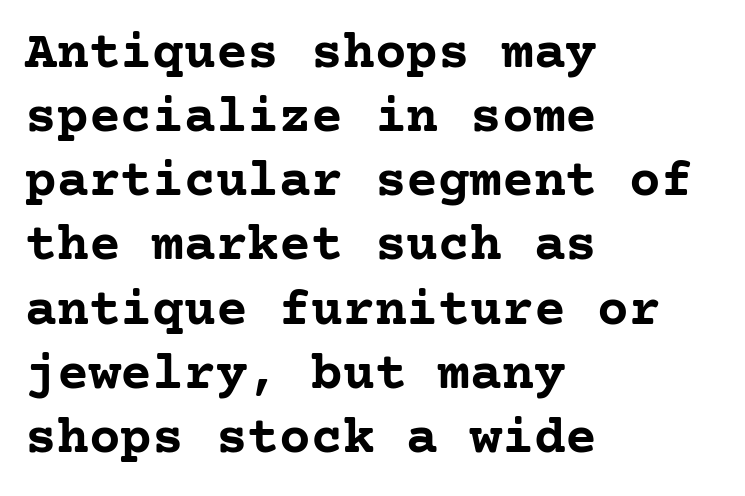
Words float on clear page, feet unadorned. Examine the stroke ends and you'll spot serifs. There is no visible air inserted between adjacent glyphs. The ragged edge is on the right, which tells us the setting is flush left. Posture: upright roman.
